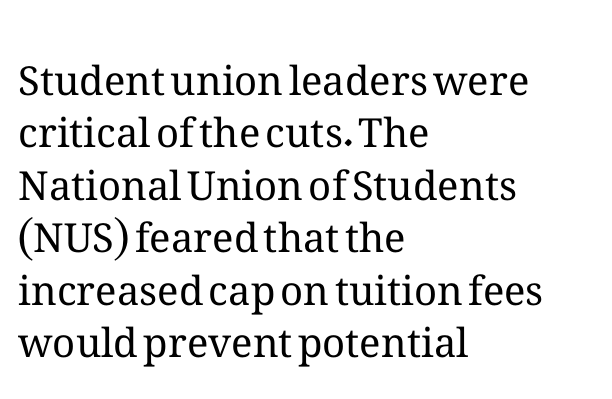
Q: Is the text bold? A: No.
Q: Is the text italic (slanted)? A: No, it is upright.
Q: Is the text underlined? A: No.
Q: How is the paragraph aligned? A: Left-aligned.
Q: Is the spacing between letters normal or unusually wide? A: Normal.
Q: Is the spacing between lines tight, normal or loose? A: Normal.
Q: Width (condensed, normal, or wide)? A: Normal.
Q: Stroke contrast? A: Medium.
Q: x-height? A: Medium.
Q: Monospaced? A: No.
